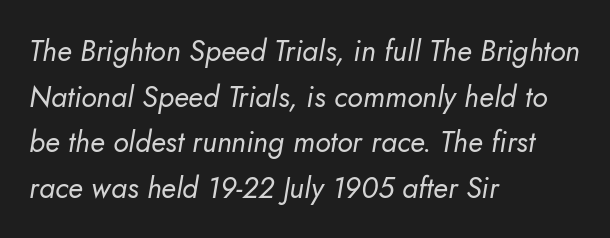
These lines are rendered in a variable-pitch font. How would I describe the line gaps? Plain and ordinary. Visually the block forms a straight wall on the left and a jagged coastline on the right. In terms of posture, this sample is oblique. The strokes are not fattened; the text isn't bold. Letter spacing: default.
